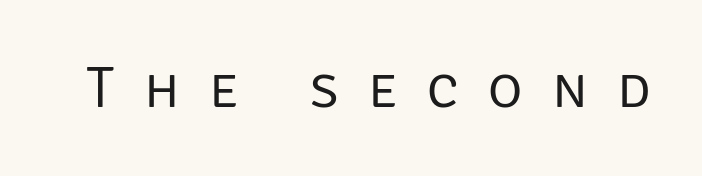
{"serif": "no", "italic": "no", "bold": "no", "weight": "regular", "width": "normal", "stroke_contrast": "low", "x_height": "large", "monospaced": "no", "underline": "no", "letter_spacing": "wide", "letter_spacing_em": 0.5, "glyph_px": 59}
